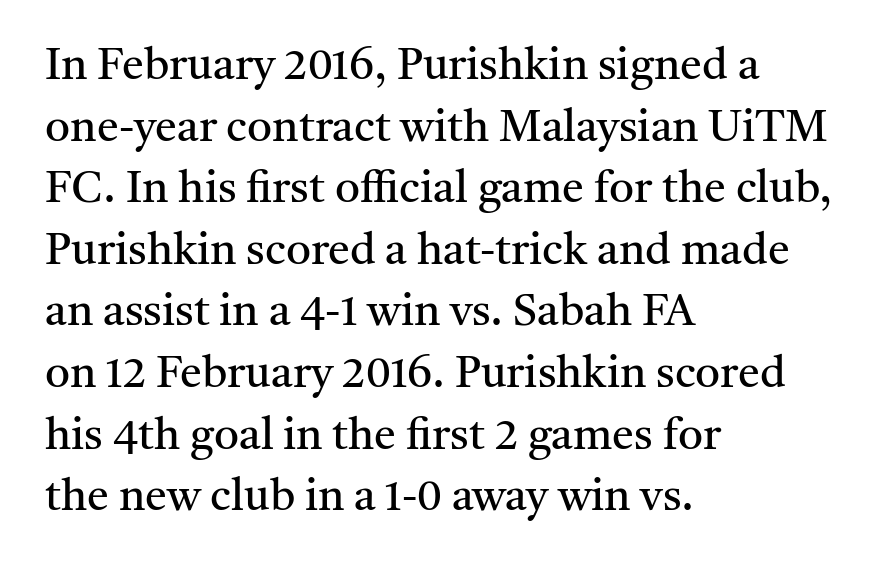
Q: Is the text bold? A: No.
Q: Is the text italic (slanted)? A: No, it is upright.
Q: Is the typeface a serif or a sans-serif typeface? A: Serif.
Q: Is the text underlined? A: No.
Q: How is the paragraph aligned? A: Left-aligned.
Q: Is the spacing between letters normal or unusually wide? A: Normal.
Q: Is the spacing between lines tight, normal or loose? A: Normal.
Q: Width (condensed, normal, or wide)? A: Normal.
Q: Stroke contrast? A: Medium.
Q: x-height? A: Medium.
Q: Monospaced? A: No.
